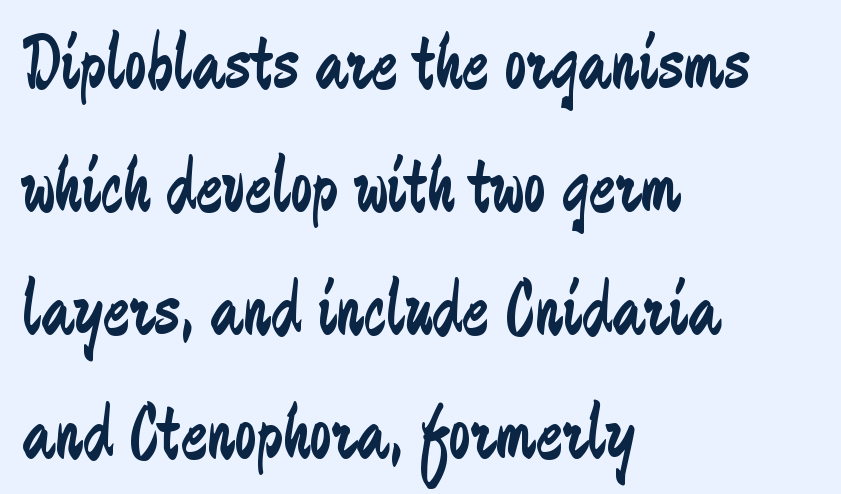
Inter-character spacing is left at the font's built-in metrics. Glance below the letters and you will spot only blank space. Is this a fixed-width face? No — the glyphs have proportional, varying widths. A sans-serif font was chosen for this passage.
